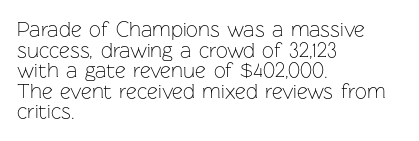
Q: Is the text bold? A: No.
Q: Is the text italic (slanted)? A: No, it is upright.
Q: Is the text underlined? A: No.
Q: How is the paragraph aligned? A: Left-aligned.
Q: Is the spacing between letters normal or unusually wide? A: Normal.
Q: Is the spacing between lines tight, normal or loose? A: Tight.
